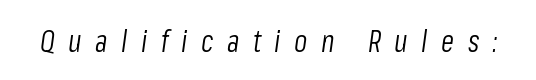
The face used here has a pronounced slope to its letters. Glyph-to-glyph distance is far greater than everyday printed text. Unmarked baselines from the first word to the last. Think of a printed novel: that variable character pitch is what you see here. No chunkiness to these letters — they're not bold.
